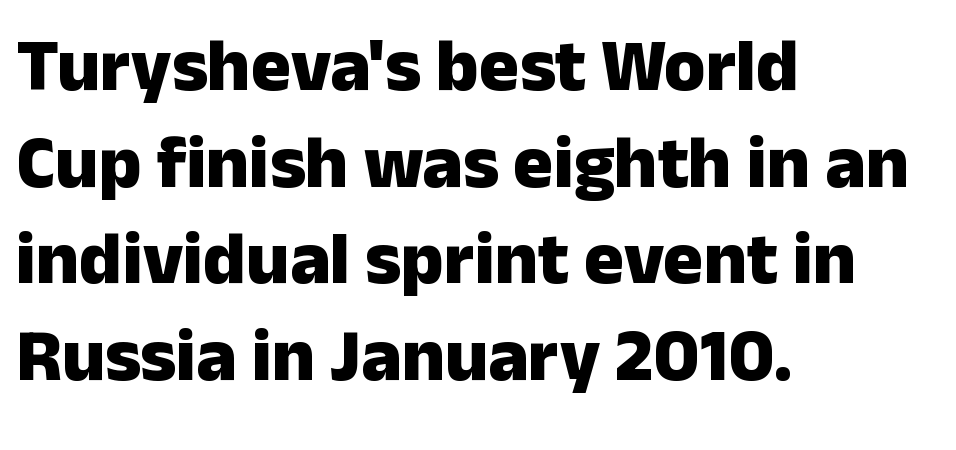
The image shows 75 px heavy sans-serif type, upright; set left-aligned, normal line spacing (1.29x), normal letter spacing, not underlined; low stroke contrast and a medium x-height.
